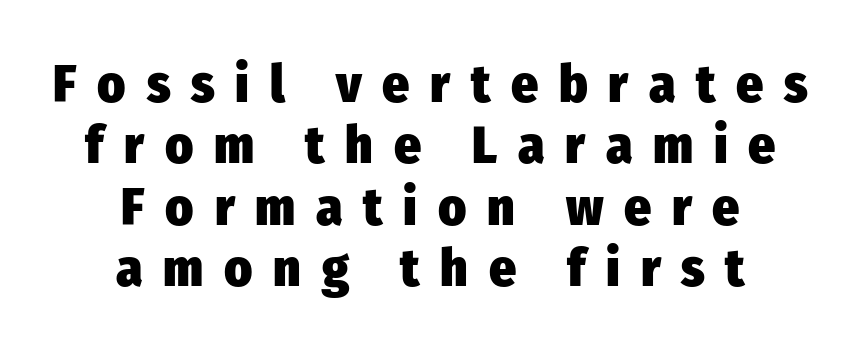
Check under the words: just untouched page. How heavy is the stroke? Heavy — this is a bold. The text was rendered using a sans face with plain stroke endings. Each letter keeps its own natural width here, so spacing adapts to shape.
